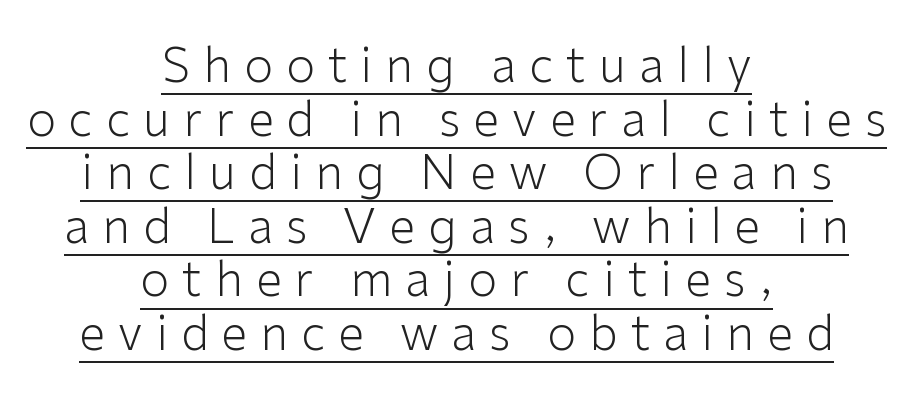
This sample has the flowing, uneven cadence of proportional lettering. Casual observation: everything's sitting right in the middle. Words appear elongated and porous because spacing is wide. Weight: regular or lighter.
